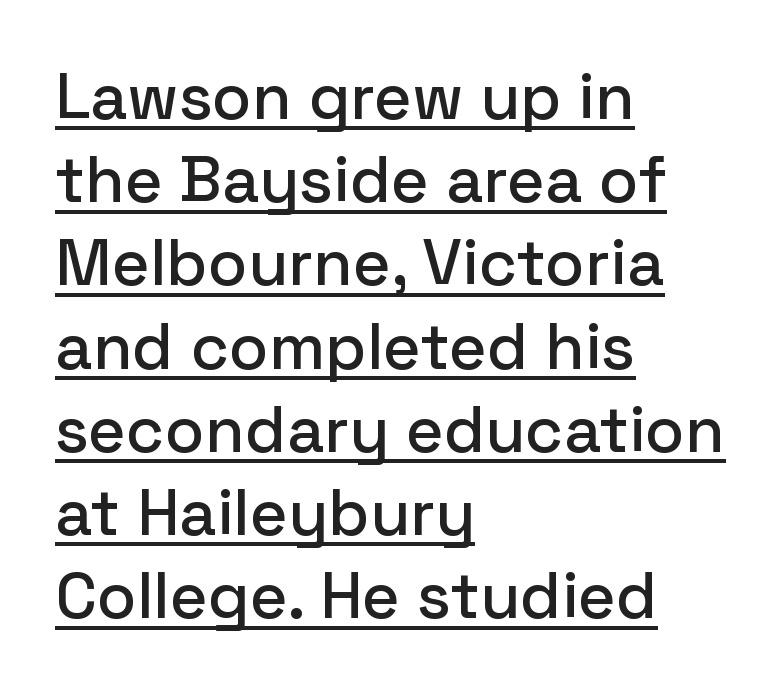
{"serif": "no", "italic": "no", "width": "normal", "stroke_contrast": "low", "x_height": "medium", "monospaced": "no", "underline": "yes", "align": "left", "line_spacing": "normal", "line_spacing_ratio": 1.28, "letter_spacing": "normal", "letter_spacing_em": 0.0, "glyph_px": 65}
